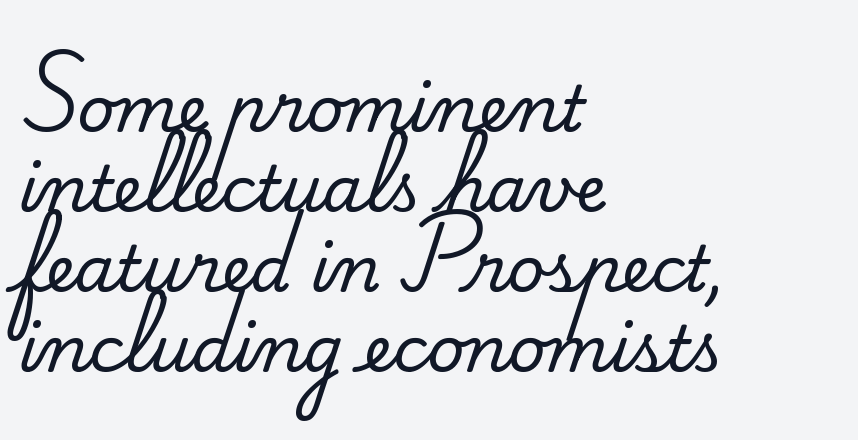
The image shows 64 px serif type; set left-aligned, normal line spacing (1.25x), normal letter spacing, not underlined; medium stroke contrast and a small x-height.
